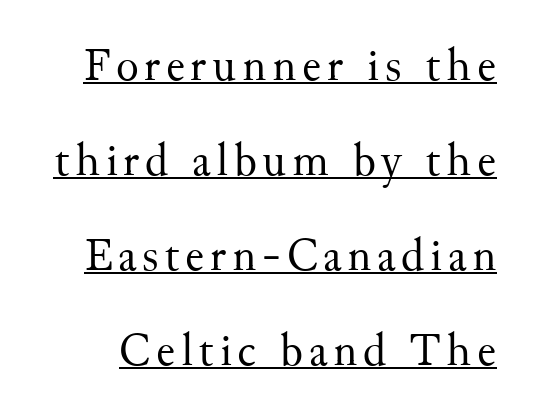
{"serif": "yes", "italic": "no", "bold": "no", "weight": "regular", "width": "normal", "stroke_contrast": "medium", "x_height": "small", "monospaced": "no", "underline": "yes", "line_spacing": "loose", "line_spacing_ratio": 2.02, "glyph_px": 47}
